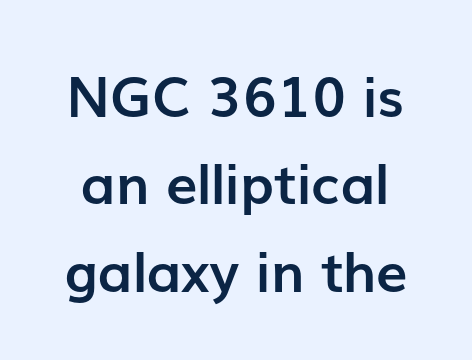
The image shows 56 px semibold sans-serif type, upright; set normal line spacing (1.56x), normal letter spacing, not underlined; low stroke contrast and a medium x-height.
